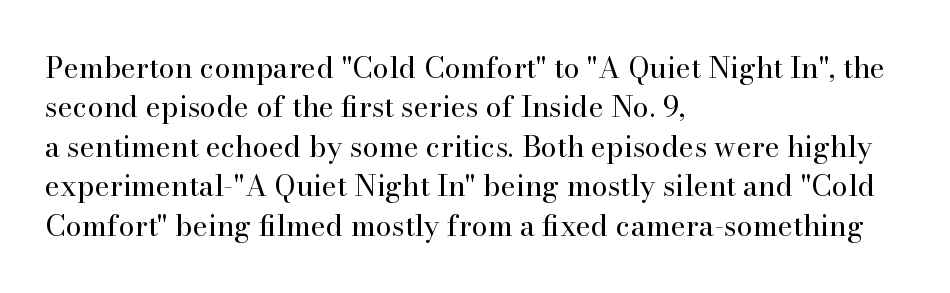
Yep, those are serifs on the letters. Every stem runs plumb, perpendicular to the baseline. The font is comparable to plain body text, perhaps lighter. Here the designer chose a conventional face with non-uniform glyph widths. Is the letter spacing exaggerated? No — it looks like the ordinary default. A clean baseline with only descenders dipping below it.
